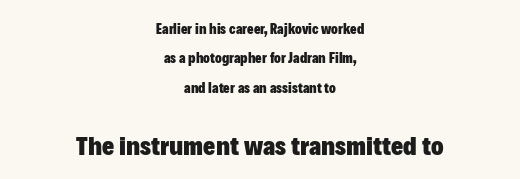
Q: Is the text bold? A: Yes.
Q: Is the text italic (slanted)? A: No, it is upright.
Q: Is the text underlined? A: No.
Q: How is the paragraph aligned? A: Centered.
Q: Is the spacing between letters normal or unusually wide? A: Normal.
Q: Is the spacing between lines tight, normal or loose? A: Loose.
Q: Which block of text is set in a larger size, the first (top) or the second (bottom)? A: The second (bottom) one.
